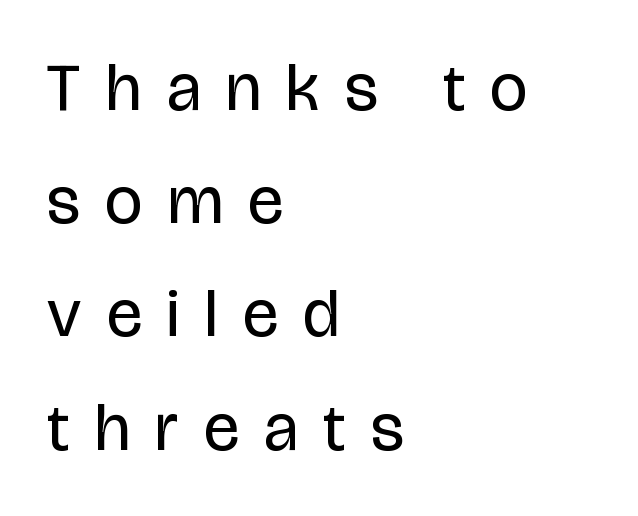
The image shows 67 px regular-weight, condensed sans-serif type, upright; set left-aligned, normal line spacing (1.69x), unusually wide letter spacing (+0.38 em), not underlined; low stroke contrast and a large x-height.
